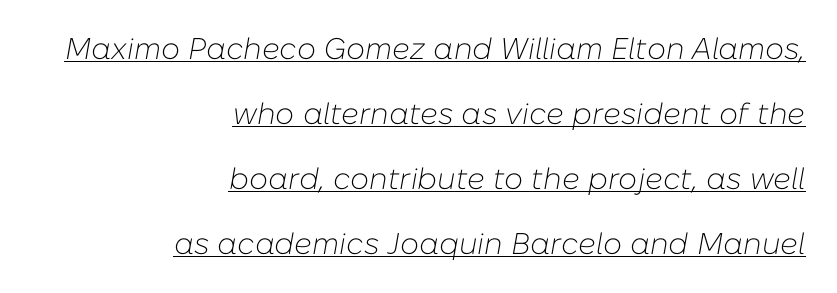
Q: Is the text bold? A: No.
Q: Is the text italic (slanted)? A: Yes, it leans right by about 10 degrees.
Q: Is the text underlined? A: Yes.
Q: How is the paragraph aligned? A: Right-aligned.
Q: Is the spacing between letters normal or unusually wide? A: Normal.
Q: Is the spacing between lines tight, normal or loose? A: Loose.
Q: Width (condensed, normal, or wide)? A: Normal.
Q: Stroke contrast? A: Low.
Q: x-height? A: Medium.
Q: Monospaced? A: No.
